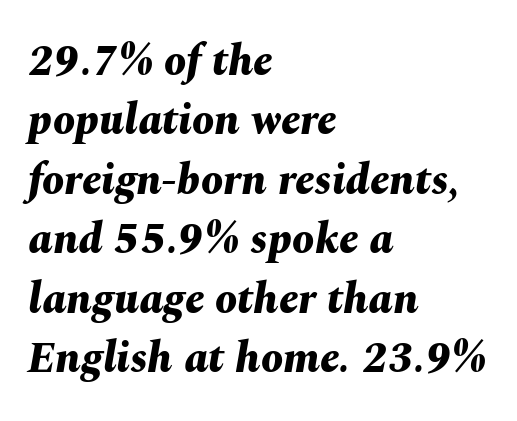
The image shows 44 px bold type, italic (leaning right); set left-aligned, normal line spacing (1.35x), normal letter spacing, not underlined; medium stroke contrast and a medium x-height.
